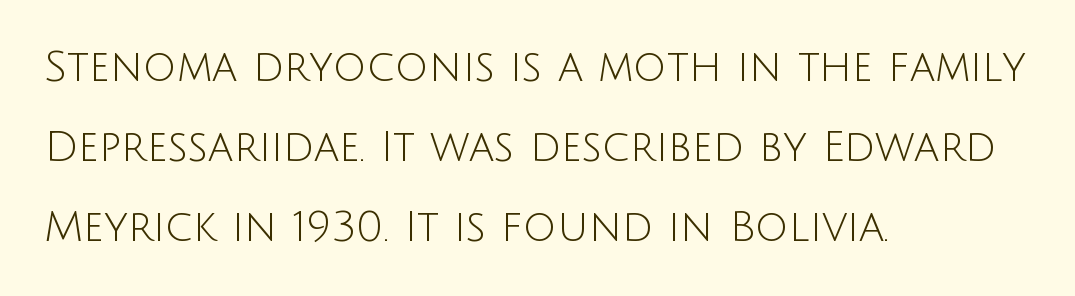
These lines are rendered in a variable-pitch font. The weight would be labelled regular, book, light, or lighter still. Default kerning and tracking; the words read as compact shapes. Just letters on the line, the space beneath them empty.
